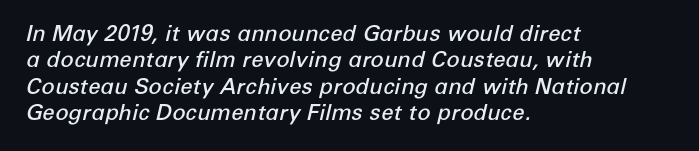
Students, this is semibold: more ink than regular, less than bold. One-word summary of the alignment: left. Is the letter spacing exaggerated? No — it looks like the ordinary default. The specimen omits any rule beneath the text block's lines.
